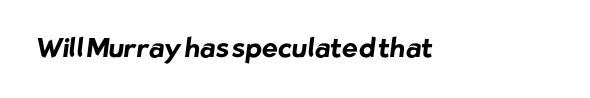
{"bold": "yes", "underline": "no", "letter_spacing": "normal", "letter_spacing_em": 0.0, "glyph_px": 27}
